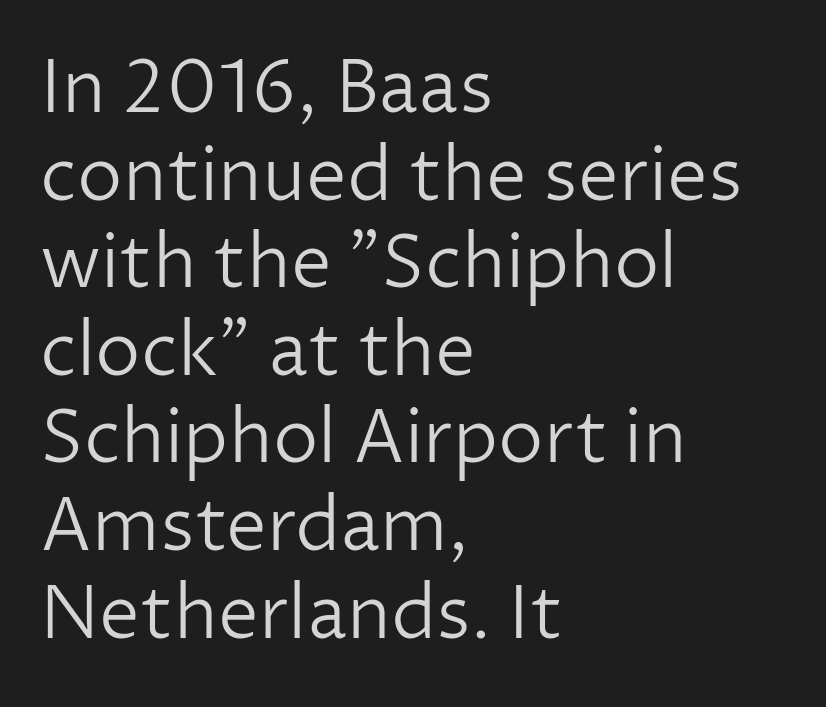
Q: Is the text bold? A: No.
Q: Is the text italic (slanted)? A: No, it is upright.
Q: Is the typeface a serif or a sans-serif typeface? A: Sans-serif.
Q: Is the text underlined? A: No.
Q: How is the paragraph aligned? A: Left-aligned.
Q: Is the spacing between letters normal or unusually wide? A: Normal.
Q: Width (condensed, normal, or wide)? A: Normal.
Q: Stroke contrast? A: Low.
Q: x-height? A: Medium.
Q: Monospaced? A: No.
